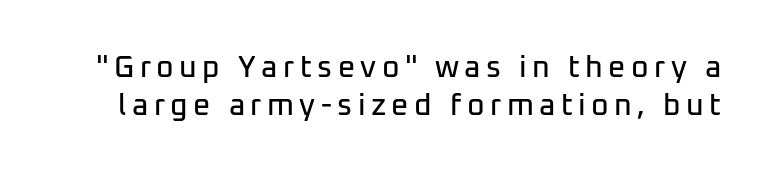
Style check: upright. Regular leading. Is this a sans? Yes — the strokes have no serifs. The zone under the glyphs is completely vacant.
